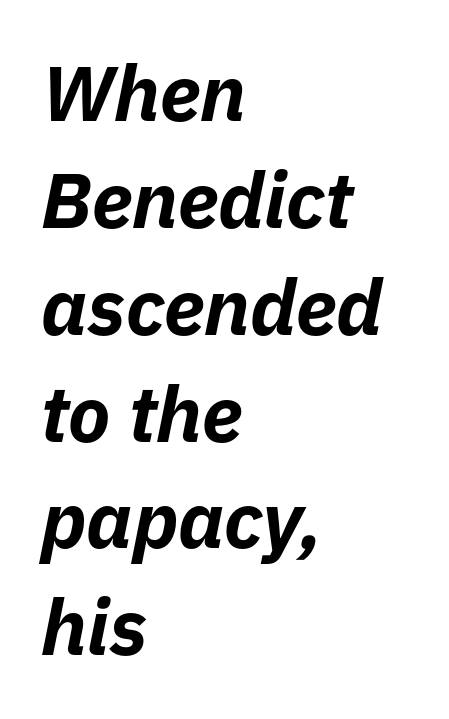
In terms of posture, this sample is oblique. Normally led — the rows are evenly, conventionally spaced. The rendering keeps characters at their native spacing. This rendering uses left alignment, leaving the right contour irregular. These lines are rendered in a variable-pitch font.
